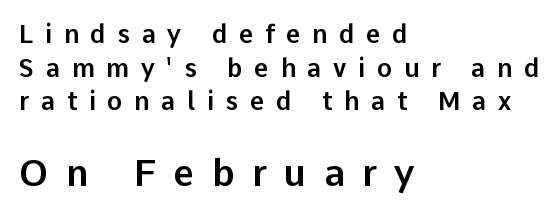
A normal amount of white space separates one row of letters from the next. Clear beneath every line of the passage. The setting favours the left margin, as ordinary paragraphs usually do. A typesetter would mark this as roman, not italic.
